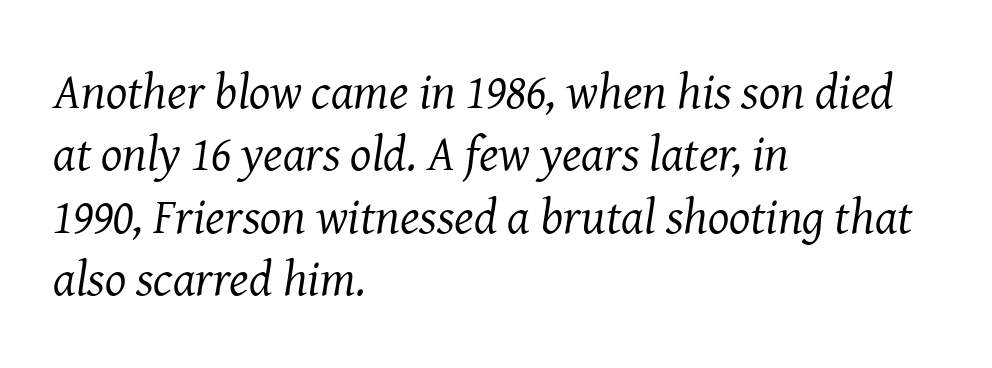
These lines stack with their left ends in a neat column. Type without underlining. The typeface has the unassuming heft of standard copy or less. Normally led — the rows are evenly, conventionally spaced. Nothing unusual about the tracking: characters are spaced as the font intends.
